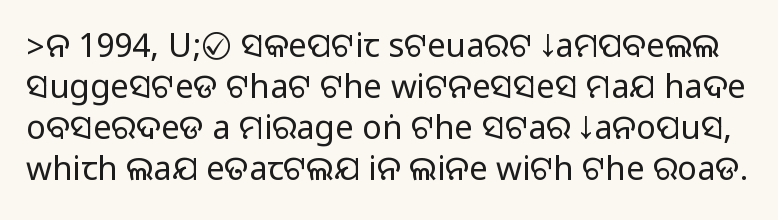
The horizontal fit of the characters is conventional and even. Italic? Not at all — the glyphs are vertical. The face used here is proportionally spaced, like ordinary book or web type. Decoration check: the copy has no underline. What kind of face is this? One without serifs — a sans.
